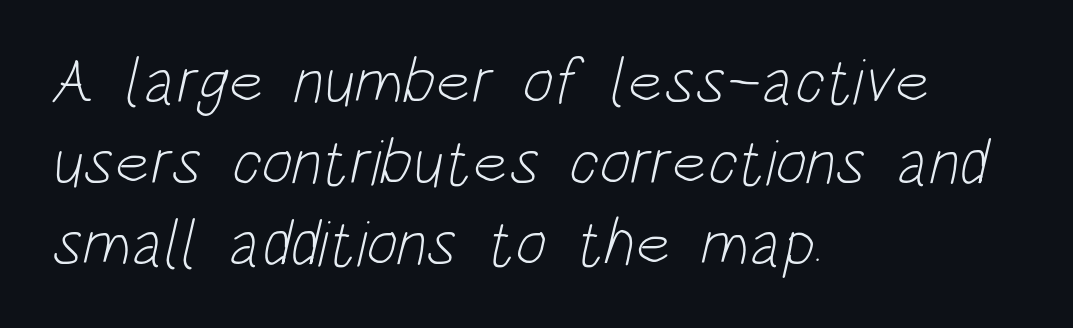
{"serif": "no", "bold": "no", "weight": "light", "width": "condensed", "stroke_contrast": "low", "x_height": "large", "monospaced": "no", "underline": "no", "align": "left", "line_spacing_ratio": 1.23, "letter_spacing": "normal", "letter_spacing_em": 0.0, "glyph_px": 66}
